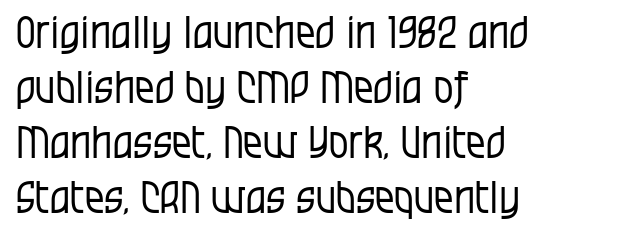
The image shows 44 px regular-weight, condensed sans-serif type, upright; set left-aligned, normal line spacing (1.25x), normal letter spacing, not underlined; low stroke contrast and a large x-height.
